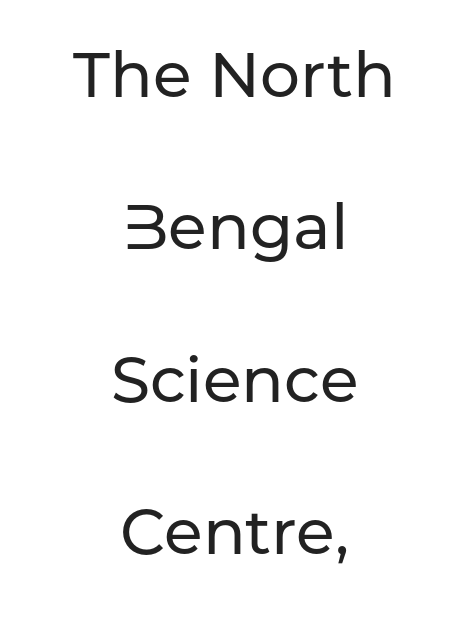
The image shows 63 px sans-serif type, upright; set centered, loose line spacing (2.42x), normal letter spacing, not underlined; low stroke contrast and a medium x-height.
